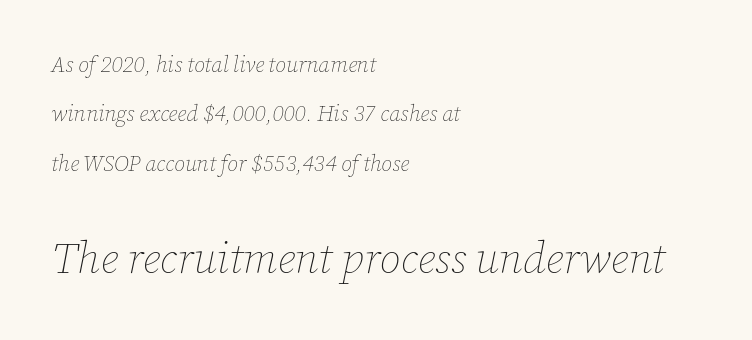
Q: Is the text bold? A: No.
Q: Is the text italic (slanted)? A: Yes, it leans right by about 12 degrees.
Q: Is the text underlined? A: No.
Q: How is the paragraph aligned? A: Left-aligned.
Q: Is the spacing between letters normal or unusually wide? A: Normal.
Q: Is the spacing between lines tight, normal or loose? A: Loose.
Q: Which block of text is set in a larger size, the first (top) or the second (bottom)? A: The second (bottom) one.
Q: Width (condensed, normal, or wide)? A: Normal.
Q: Stroke contrast? A: Low.
Q: x-height? A: Medium.
Q: Monospaced? A: No.
